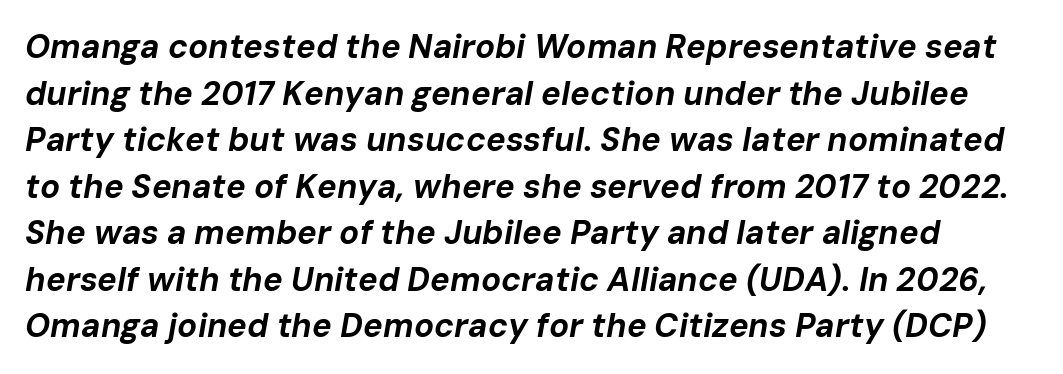
Nobody drew a line under any word here. A typesetter would call this leading conventional body-copy spacing. These lines were composed using italics. Strong, thick strokes mark this as bold type. Each letter keeps its own natural width here, so spacing adapts to shape. Letter spacing: default.
